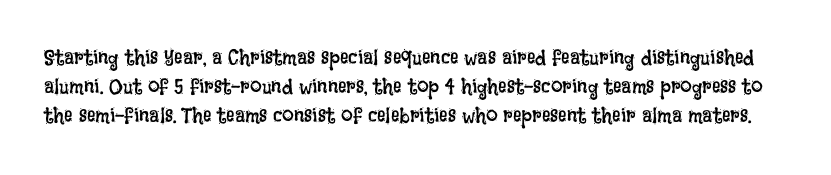
The image shows 21 px text type, upright; set normal line spacing (1.39x), normal letter spacing, not underlined.
